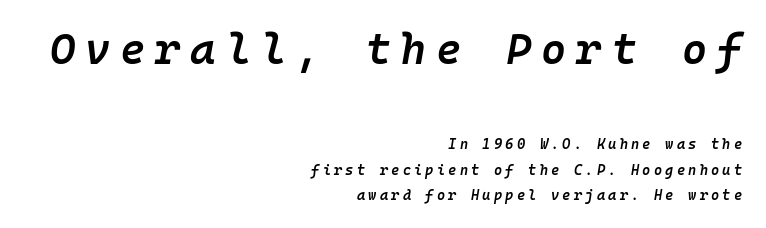
Inter-character spacing is expanded well beyond the font's built-in metrics. Horizontally, the lines are justified to the trailing edge only. A somewhat darkened texture: the type is semibold rather than bold. Scale decreases going downward across the two blocks.
